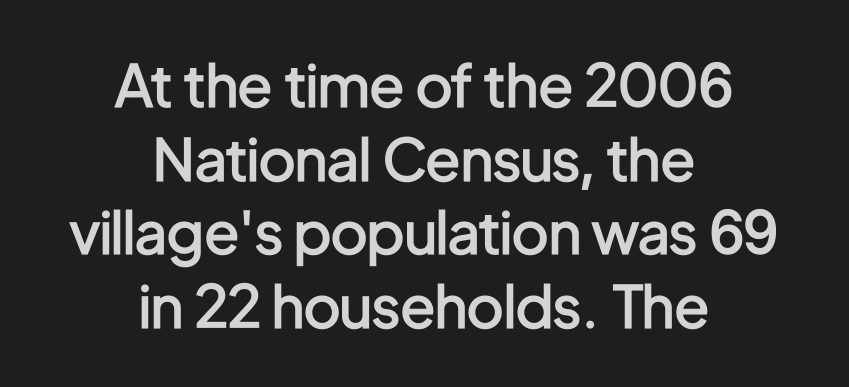
The image shows 58 px semibold, condensed sans-serif type, upright; set centered, normal line spacing (1.27x), normal letter spacing, not underlined; low stroke contrast and a medium x-height.
